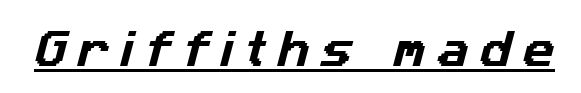
{"serif": "no", "width": "normal", "stroke_contrast": "low", "x_height": "medium", "monospaced": "no", "underline": "yes", "letter_spacing": "wide", "letter_spacing_em": 0.29, "glyph_px": 39}
